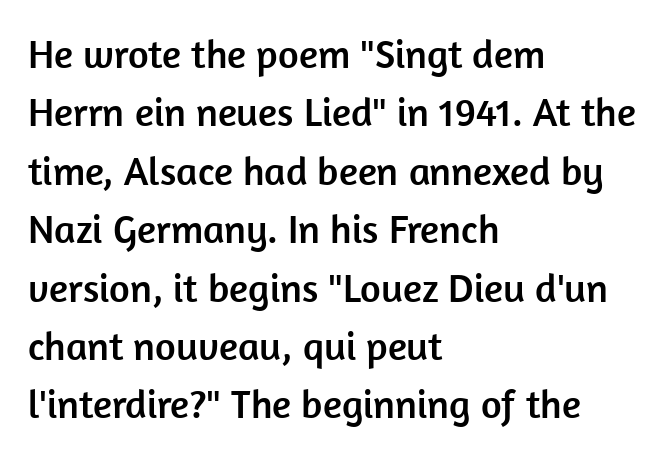
The image shows 40 px sans-serif type, upright; set left-aligned, normal line spacing (1.46x), normal letter spacing, not underlined; low stroke contrast and a medium x-height.
